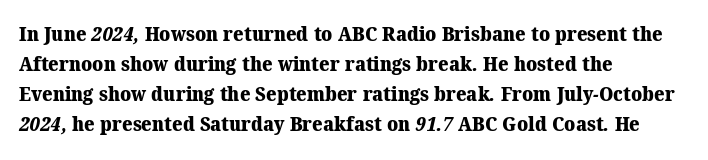
In terms of leading, this rendering sits right in the middle. Heft: maximum for text — a bold. Underlining? Definitely not there. This rendering leaves character spacing at its baseline value. Reading down the block, your eye returns to a fixed left position each line.
